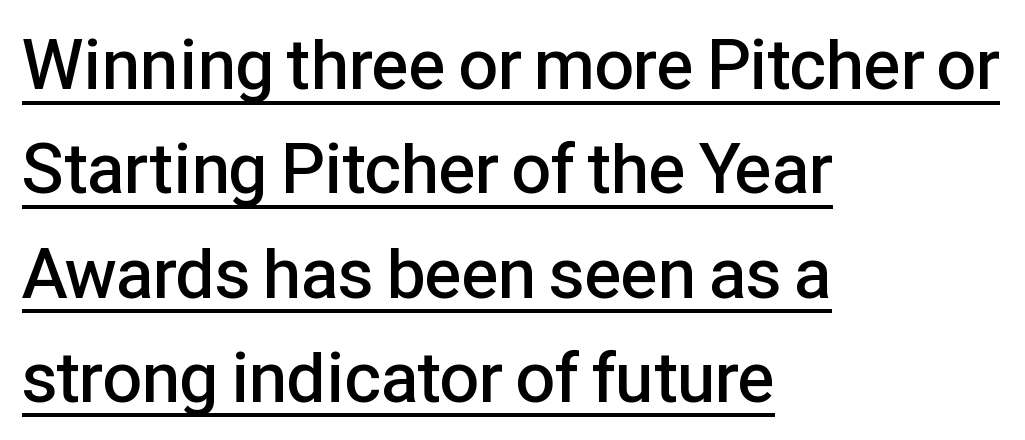
Normally led — the rows are evenly, conventionally spaced. The specimen reads as upright at a glance. Letterform terminals end flat and unadorned throughout the passage. Here the designer chose a conventional face with non-uniform glyph widths. Every row of glyphs begins at an identical x-position on the left. Observe the ordinary spacing: letters are neighbours, not strangers.
